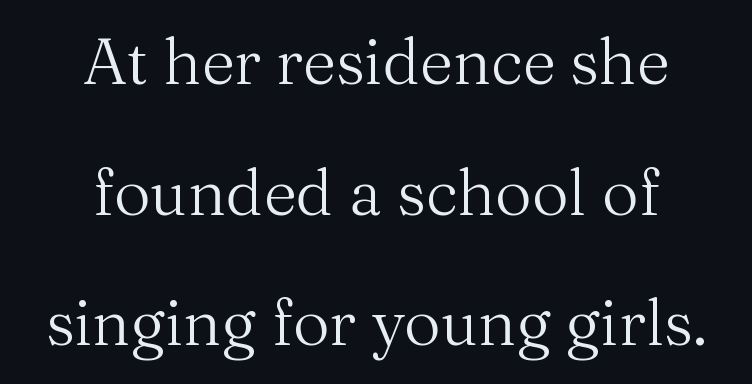
Q: Is the text bold? A: No.
Q: Is the text italic (slanted)? A: No, it is upright.
Q: Is the typeface a serif or a sans-serif typeface? A: Serif.
Q: Is the text underlined? A: No.
Q: How is the paragraph aligned? A: Centered.
Q: Is the spacing between letters normal or unusually wide? A: Normal.
Q: Is the spacing between lines tight, normal or loose? A: Loose.
Q: Width (condensed, normal, or wide)? A: Normal.
Q: Stroke contrast? A: Medium.
Q: x-height? A: Medium.
Q: Monospaced? A: No.
